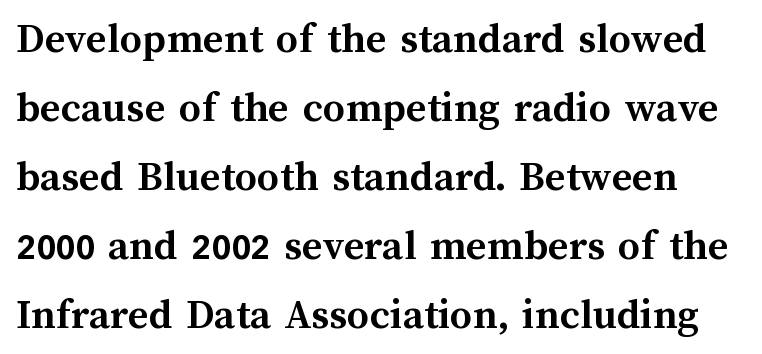
{"italic": "no", "bold": "yes", "weight": "semibold", "width": "normal", "stroke_contrast": "medium", "x_height": "medium", "monospaced": "no", "underline": "no", "line_spacing": "normal", "line_spacing_ratio": 1.57, "letter_spacing": "normal", "letter_spacing_em": 0.0, "glyph_px": 44}
